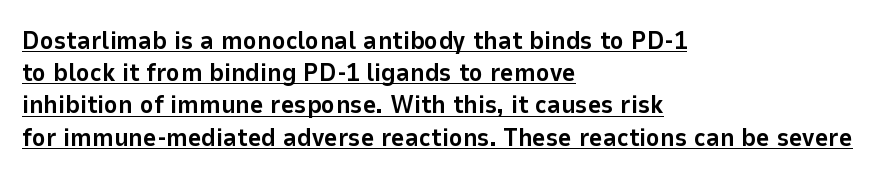
The image shows 26 px bold type, upright; set left-aligned, line spacing 1.24x, normal letter spacing, underlined.
